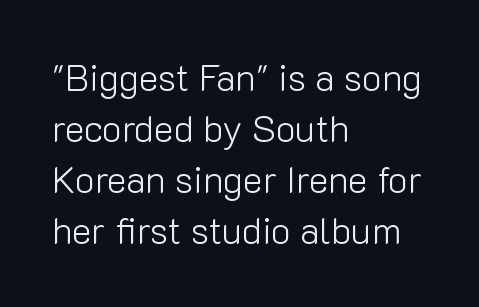
Posture: straight, roman, zero tilt. The face looks like a standard text weight, possibly lighter. Do the characters align in a grid? No, the font is proportional. Just letters on the line, the space beneath them empty. This sample keeps an unexceptional amount of space between lines.
